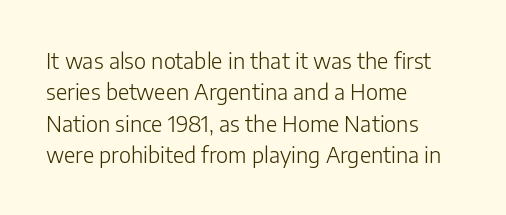
The image shows 22 px text type, upright; set left-aligned, normal line spacing (1.43x), normal letter spacing, not underlined.
